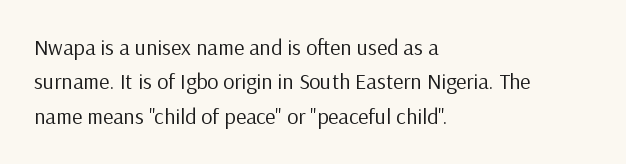
The specimen reads as upright at a glance. Is the stroke heavy? The answer is a plain regular-or-lighter. Clear beneath every line of the passage. Notice how descenders clear the ascenders below comfortably — that's standard leading.
